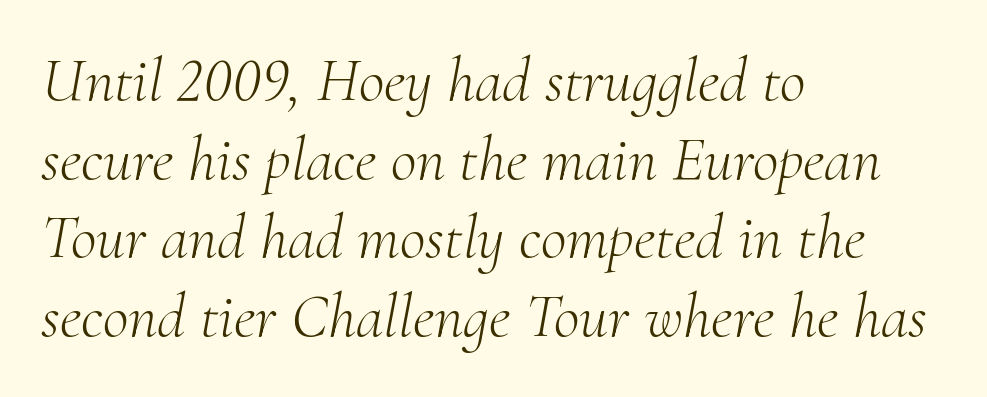
Q: Is the text bold? A: No.
Q: Is the text italic (slanted)? A: Yes, it leans right by about 10 degrees.
Q: Is the typeface a serif or a sans-serif typeface? A: Serif.
Q: Is the text underlined? A: No.
Q: How is the paragraph aligned? A: Left-aligned.
Q: Is the spacing between letters normal or unusually wide? A: Normal.
Q: Is the spacing between lines tight, normal or loose? A: Normal.
Q: Width (condensed, normal, or wide)? A: Normal.
Q: Stroke contrast? A: Medium.
Q: x-height? A: Small.
Q: Monospaced? A: No.
